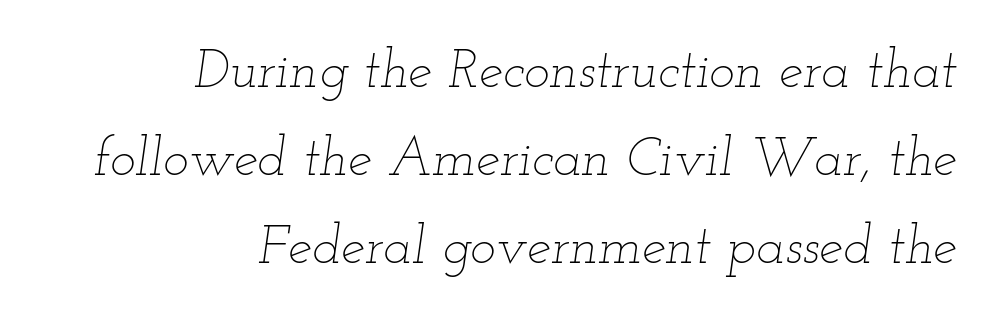
Q: Is the text bold? A: No.
Q: Is the text italic (slanted)? A: Yes, it leans right by about 12 degrees.
Q: Is the text underlined? A: No.
Q: How is the paragraph aligned? A: Right-aligned.
Q: Is the spacing between letters normal or unusually wide? A: Normal.
Q: Is the spacing between lines tight, normal or loose? A: Normal.
Q: Width (condensed, normal, or wide)? A: Wide.
Q: Stroke contrast? A: Low.
Q: x-height? A: Small.
Q: Monospaced? A: No.
